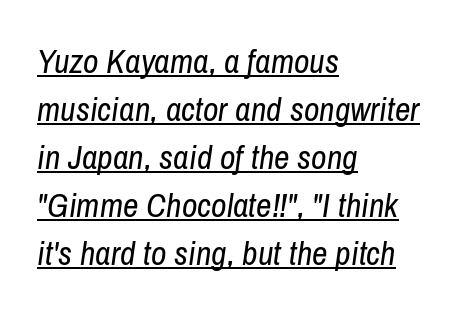
Each word holds together tightly as a unit, with standard inter-letter gaps. Here the designer chose a conventional face with non-uniform glyph widths. The lines sit at an ordinary, default distance from one another. Caption: lettering with a line underneath. This sample uses an oblique cut, with every glyph tilted off the vertical.
